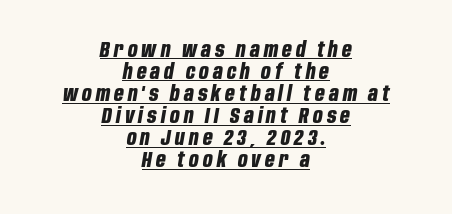
Quick note: interline space is minimal. Italic: yes, the glyphs are oblique. Each word looks stretched out because of the extra space between its letters. Weight: bold. The paragraph has two soft edges and a firm central axis.
